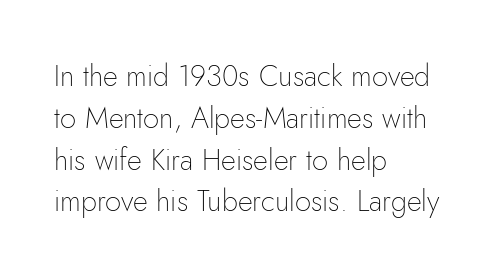
Rendered with straight, roman letterforms. Inter-character spacing is left at the font's built-in metrics. The rows are spaced the way most documents space them. Weight: regular or lighter. Are there feet on the stems? There aren't — it's a sans. Has an underline been added? It has not.
